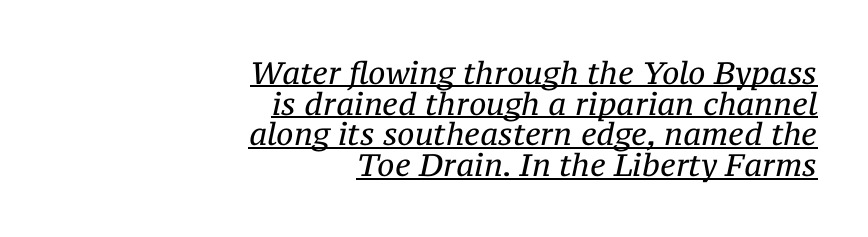
The image shows 31 px regular-weight serif type, italic (leaning right); set right-aligned, tight line spacing (0.99x), normal letter spacing, underlined; medium stroke contrast and a medium x-height.
